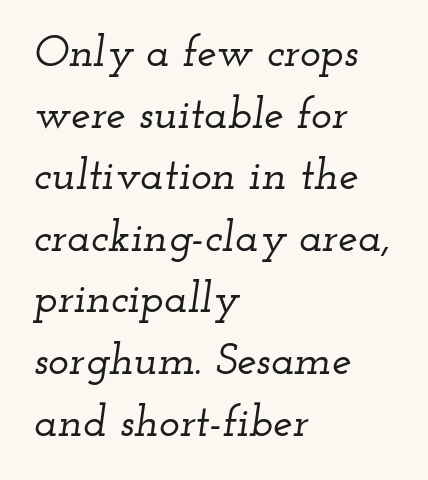
Q: Is the text italic (slanted)? A: Yes, it leans right by about 12 degrees.
Q: Is the typeface a serif or a sans-serif typeface? A: Serif.
Q: Is the text underlined? A: No.
Q: How is the paragraph aligned? A: Left-aligned.
Q: Is the spacing between letters normal or unusually wide? A: Normal.
Q: Is the spacing between lines tight, normal or loose? A: Normal.
Q: Width (condensed, normal, or wide)? A: Wide.
Q: Stroke contrast? A: Low.
Q: x-height? A: Small.
Q: Monospaced? A: No.
